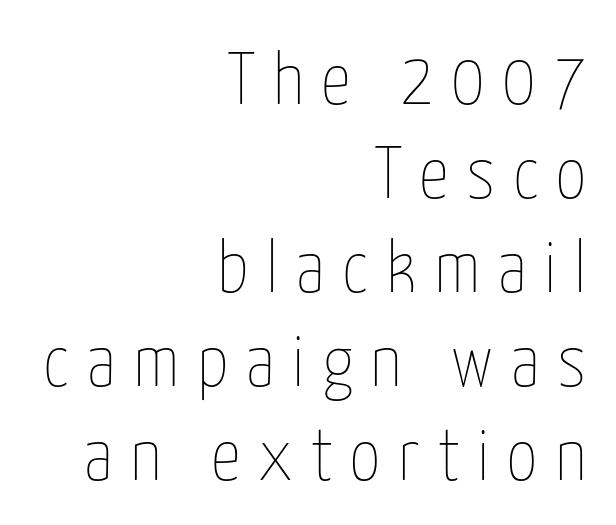
The image shows 74 px thin, condensed type, upright; set right-aligned, normal line spacing (1.27x), unusually wide letter spacing (+0.24 em), not underlined; low stroke contrast and a medium x-height.
